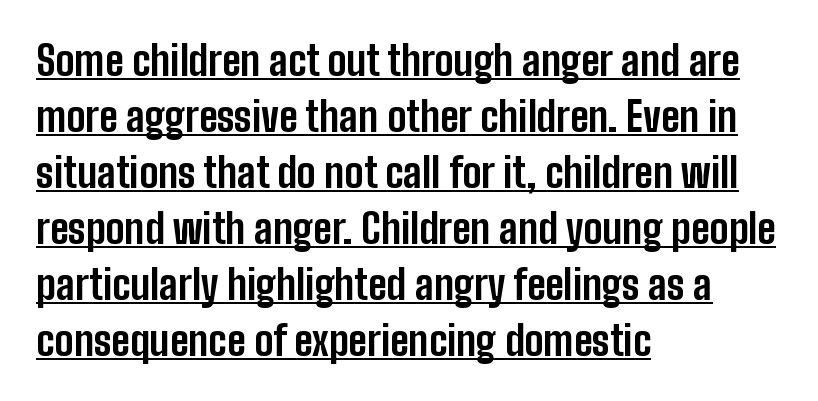
The image shows 40 px bold, condensed sans-serif type, upright; set left-aligned, normal line spacing (1.4x), normal letter spacing, underlined; low stroke contrast and a medium x-height.
